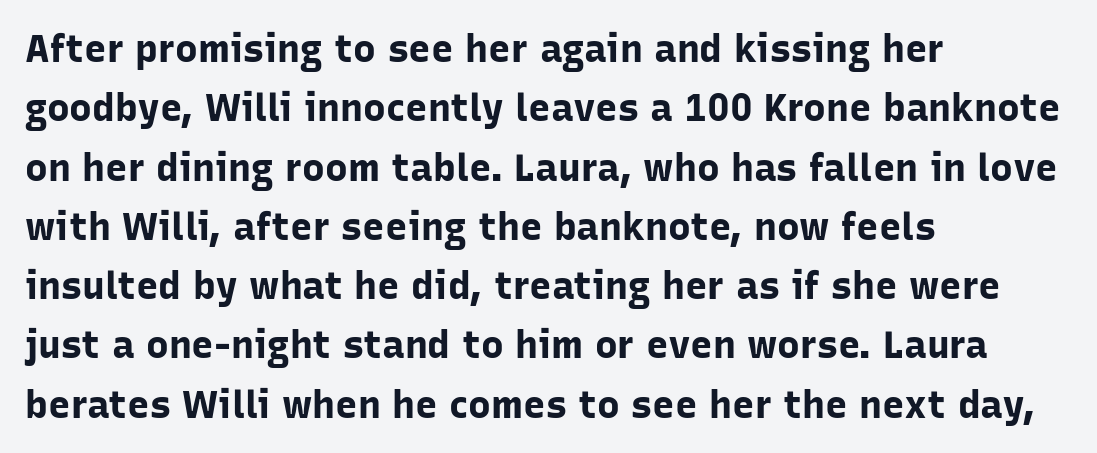
Descender tails drop into unmarked territory. Typesetter's note: full bold, strokes at maximum text heaviness. Each line starts at the same left margin while the right side varies. Compared with typical body copy, the letter spacing here is the same. Line spacing here is normal. Is this a sans? Yes — the strokes have no serifs.
